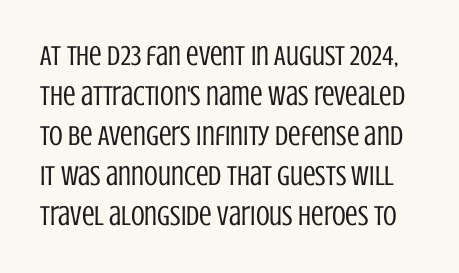
Stroke thickness stays within the range of a standard reading face or lighter. The axis of the letterforms is exactly vertical. The glyphs in this specimen are sans serif. Only glyphs here, with clear space below each row.
